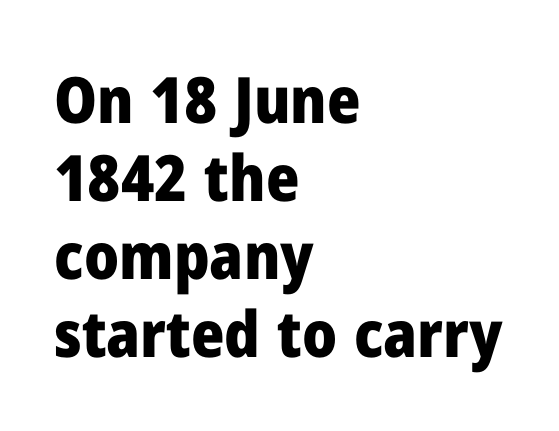
Summary of weight: heavy, a full bold. Left-aligned paragraph, ragged on the right. The letters sit at their default tracking, neither squeezed nor spread. No word sits above an underline. Posture: vertical.
